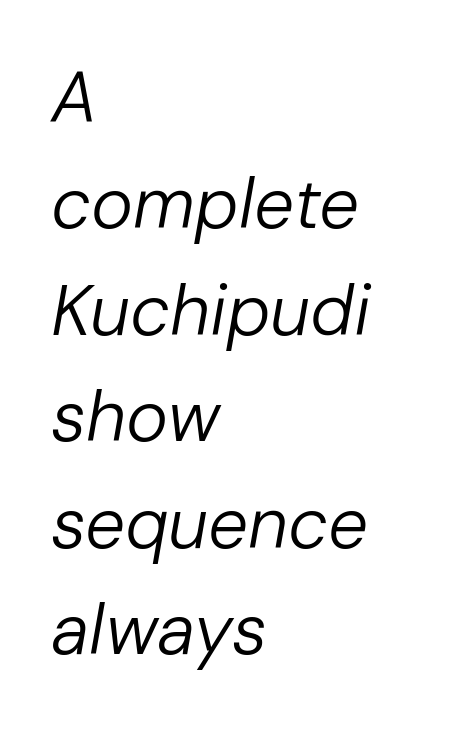
{"italic": "yes", "lean": "right", "slant_degrees": 10, "bold": "no", "weight": "regular", "width": "normal", "stroke_contrast": "low", "x_height": "medium", "monospaced": "no", "underline": "no", "align": "left", "line_spacing": "normal", "line_spacing_ratio": 1.5, "letter_spacing": "normal", "letter_spacing_em": 0.0, "glyph_px": 71}
